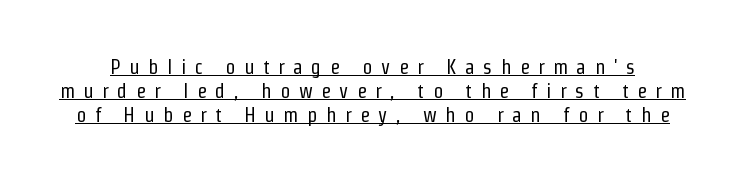
Q: Is the text bold? A: No.
Q: Is the text italic (slanted)? A: No, it is upright.
Q: Is the text underlined? A: Yes.
Q: Is the spacing between letters normal or unusually wide? A: Unusually wide.
